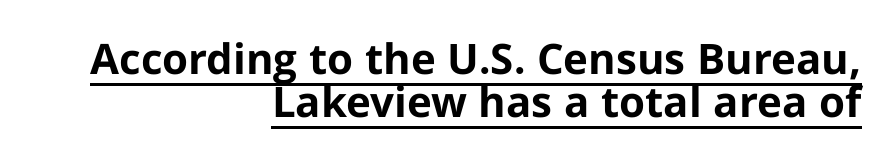
{"serif": "no", "italic": "no", "bold": "yes", "weight": "bold", "width": "normal", "stroke_contrast": "low", "x_height": "medium", "monospaced": "no", "underline": "yes", "align": "right", "line_spacing": "tight", "line_spacing_ratio": 1.02, "letter_spacing": "normal", "letter_spacing_em": 0.0, "glyph_px": 42}
